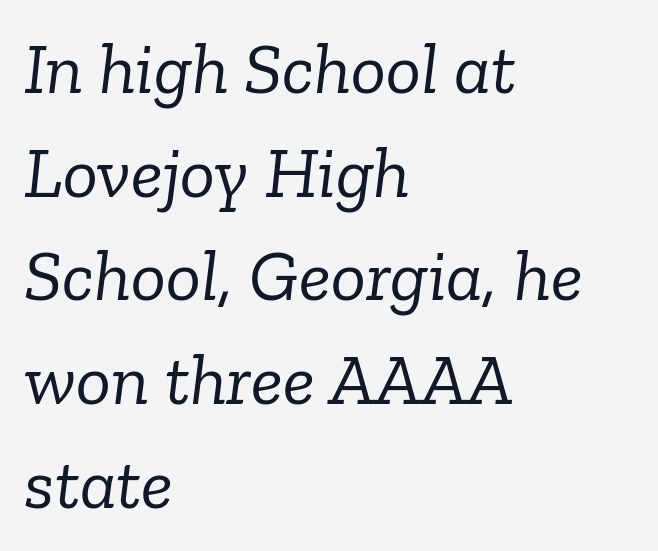
{"serif": "yes", "italic": "yes", "lean": "right", "slant_degrees": 6, "bold": "no", "weight": "light", "width": "normal", "stroke_contrast": "low", "x_height": "medium", "monospaced": "no", "underline": "no", "align": "left", "line_spacing": "normal", "line_spacing_ratio": 1.42, "letter_spacing": "normal", "letter_spacing_em": 0.0, "glyph_px": 73}
